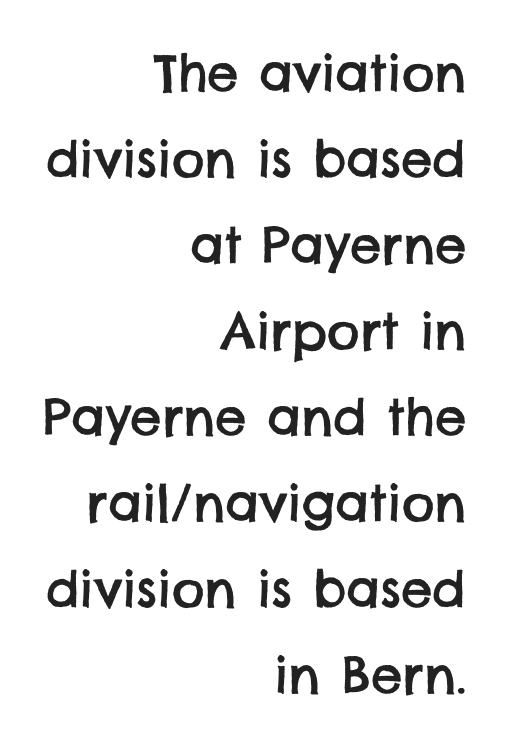
The image shows 50 px sans-serif type; set right-aligned, line spacing 1.72x, normal letter spacing, not underlined; low stroke contrast and a large x-height.
